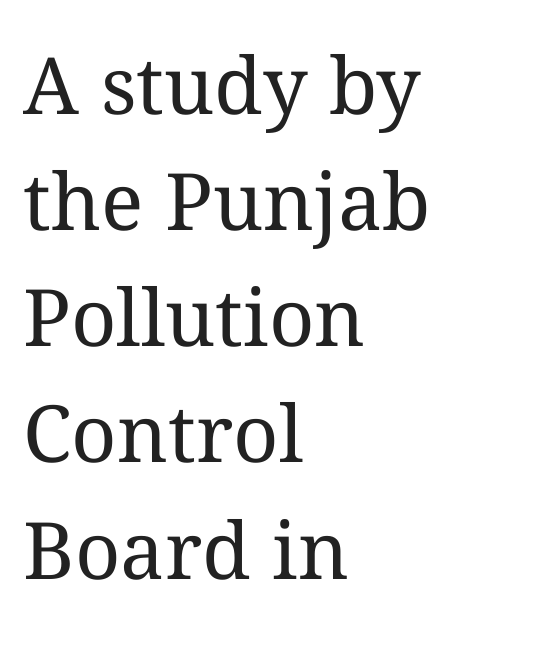
{"italic": "no", "bold": "no", "weight": "regular", "width": "normal", "stroke_contrast": "medium", "x_height": "medium", "monospaced": "no", "underline": "no", "align": "left", "line_spacing": "normal", "line_spacing_ratio": 1.47, "letter_spacing": "normal", "letter_spacing_em": 0.0, "glyph_px": 79}
